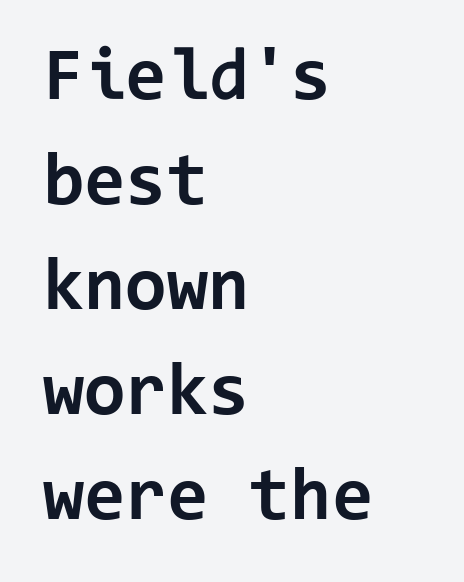
{"serif": "no", "italic": "no", "bold": "yes", "weight": "bold", "width": "normal", "stroke_contrast": "low", "x_height": "medium", "monospaced": "yes", "underline": "no", "align": "left", "line_spacing": "normal", "line_spacing_ratio": 1.4, "letter_spacing": "normal", "letter_spacing_em": 0.0, "glyph_px": 75}
